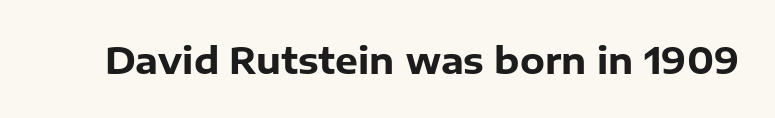
Q: Is the text bold? A: Yes.
Q: Is the text italic (slanted)? A: No, it is upright.
Q: Is the typeface a serif or a sans-serif typeface? A: Sans-serif.
Q: Is the text underlined? A: No.
Q: Is the spacing between letters normal or unusually wide? A: Normal.
Q: Width (condensed, normal, or wide)? A: Normal.
Q: Stroke contrast? A: Low.
Q: x-height? A: Medium.
Q: Monospaced? A: No.
